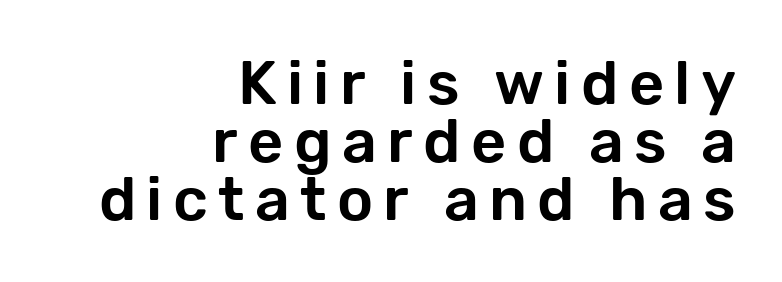
Q: Is the text italic (slanted)? A: No, it is upright.
Q: Is the typeface a serif or a sans-serif typeface? A: Sans-serif.
Q: Is the text underlined? A: No.
Q: How is the paragraph aligned? A: Right-aligned.
Q: Is the spacing between lines tight, normal or loose? A: Tight.
Q: Width (condensed, normal, or wide)? A: Normal.
Q: Stroke contrast? A: Low.
Q: x-height? A: Medium.
Q: Monospaced? A: No.
